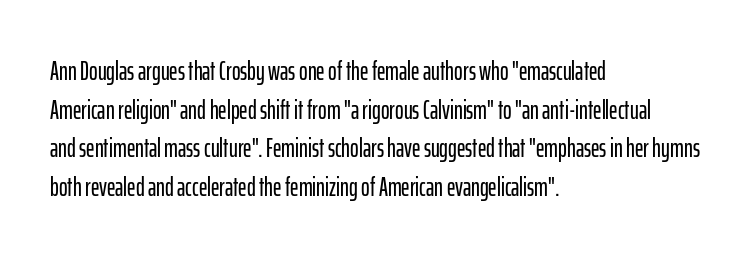
{"italic": "no", "underline": "no", "align": "left", "line_spacing": "normal", "line_spacing_ratio": 1.49, "letter_spacing": "normal", "letter_spacing_em": 0.0, "glyph_px": 26}
